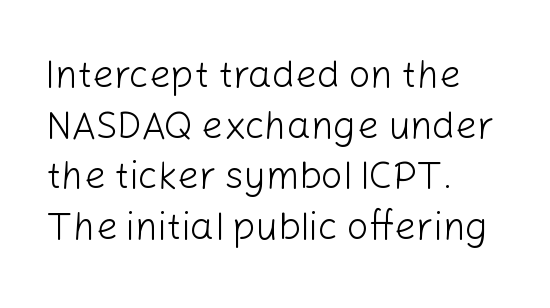
Posture: straight, roman, zero tilt. There is no visible air inserted between adjacent glyphs. One-word summary of the alignment: left. Successive baselines arrive at the customary interval. Look at the bottom of the vertical strokes: they stop flat, with no serifs. The words here are not underlined.
